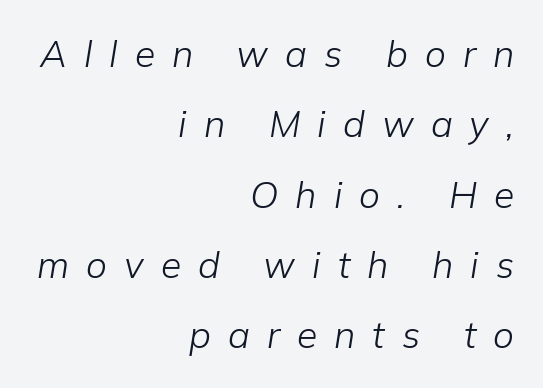
{"italic": "yes", "lean": "right", "slant_degrees": 9, "bold": "no", "weight": "light", "width": "normal", "stroke_contrast": "low", "x_height": "medium", "monospaced": "no", "underline": "no", "align": "right", "line_spacing": "loose", "line_spacing_ratio": 1.9, "letter_spacing": "wide", "letter_spacing_em": 0.46, "glyph_px": 37}
